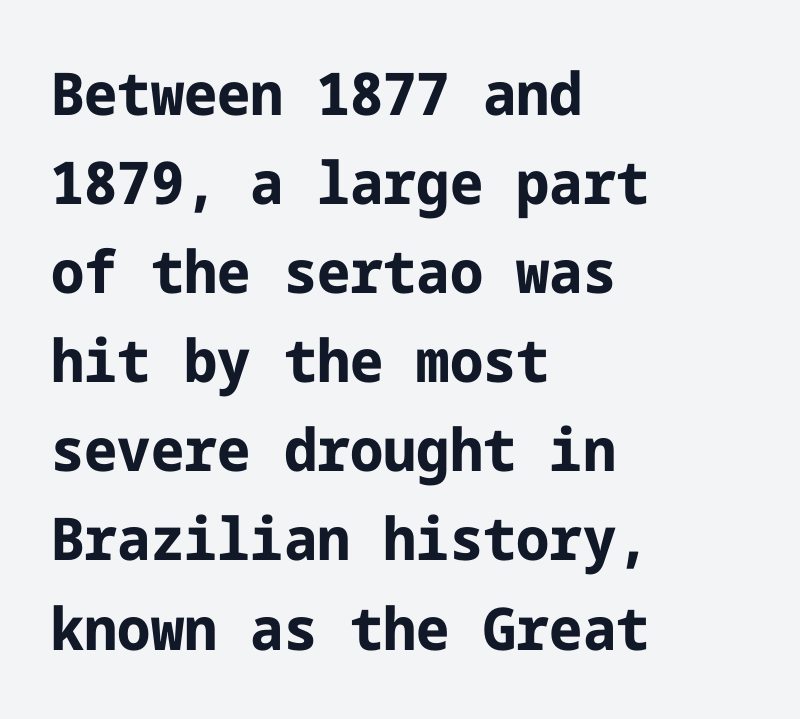
{"serif": "no", "italic": "no", "bold": "yes", "weight": "bold", "width": "normal", "stroke_contrast": "low", "x_height": "medium", "underline": "no", "align": "left", "line_spacing": "normal", "line_spacing_ratio": 1.51, "letter_spacing": "normal", "letter_spacing_em": 0.0, "glyph_px": 59}
